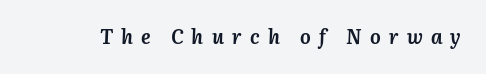
{"italic": "yes", "lean": "right", "slant_degrees": 3, "bold": "yes", "underline": "no", "letter_spacing": "wide", "letter_spacing_em": 0.41, "glyph_px": 20}
